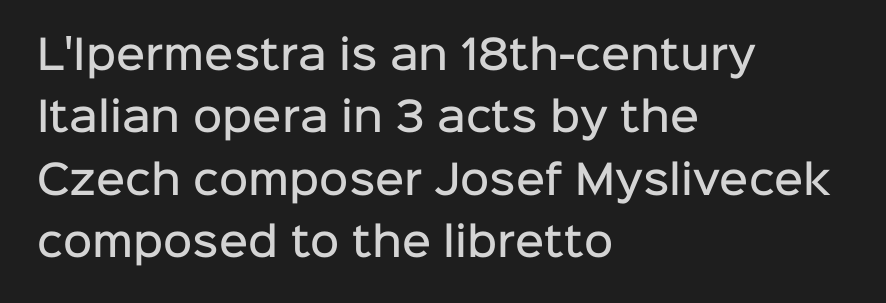
The image shows 40 px semibold sans-serif type, upright; set left-aligned, normal line spacing (1.56x), normal letter spacing, not underlined; low stroke contrast and a medium x-height.
